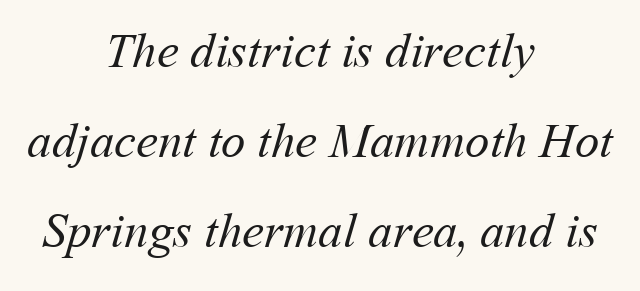
The image shows 49 px regular-weight type; set centered, line spacing 1.84x, normal letter spacing, not underlined; medium stroke contrast and a medium x-height.
